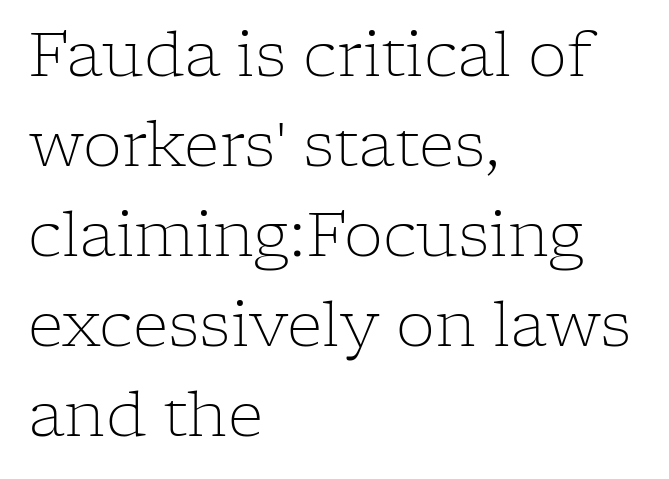
Q: Is the text bold? A: No.
Q: Is the text italic (slanted)? A: No, it is upright.
Q: Is the typeface a serif or a sans-serif typeface? A: Serif.
Q: Is the text underlined? A: No.
Q: How is the paragraph aligned? A: Left-aligned.
Q: Is the spacing between letters normal or unusually wide? A: Normal.
Q: Is the spacing between lines tight, normal or loose? A: Normal.
Q: Width (condensed, normal, or wide)? A: Normal.
Q: Stroke contrast? A: Low.
Q: x-height? A: Medium.
Q: Monospaced? A: No.
